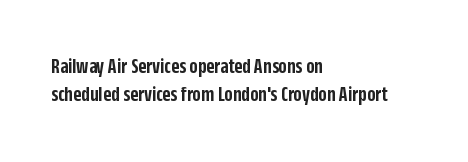
The image shows 22 px text type, upright; set left-aligned, normal line spacing (1.27x), normal letter spacing, not underlined.
